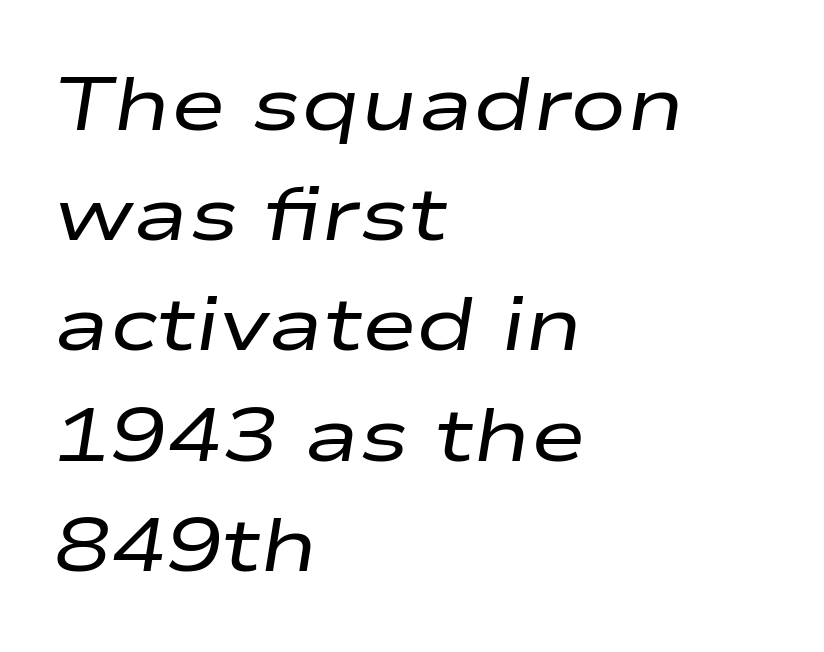
Q: Is the text bold? A: No.
Q: Is the text italic (slanted)? A: Yes, it leans right by about 9 degrees.
Q: Is the text underlined? A: No.
Q: How is the paragraph aligned? A: Left-aligned.
Q: Is the spacing between letters normal or unusually wide? A: Normal.
Q: Is the spacing between lines tight, normal or loose? A: Normal.
Q: Width (condensed, normal, or wide)? A: Wide.
Q: Stroke contrast? A: Low.
Q: x-height? A: Medium.
Q: Monospaced? A: No.
